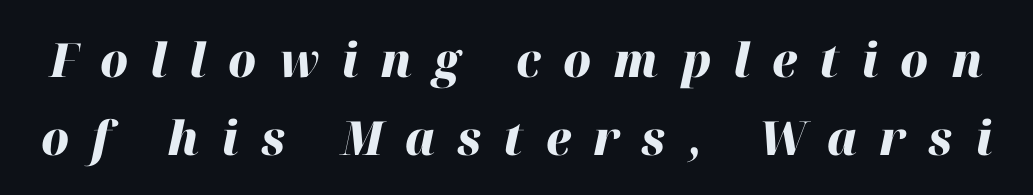
{"italic": "yes", "lean": "right", "slant_degrees": 12, "bold": "yes", "weight": "heavy", "width": "normal", "stroke_contrast": "high", "x_height": "medium", "monospaced": "no", "underline": "no", "line_spacing": "normal", "line_spacing_ratio": 1.65, "letter_spacing": "wide", "letter_spacing_em": 0.47, "glyph_px": 47}
